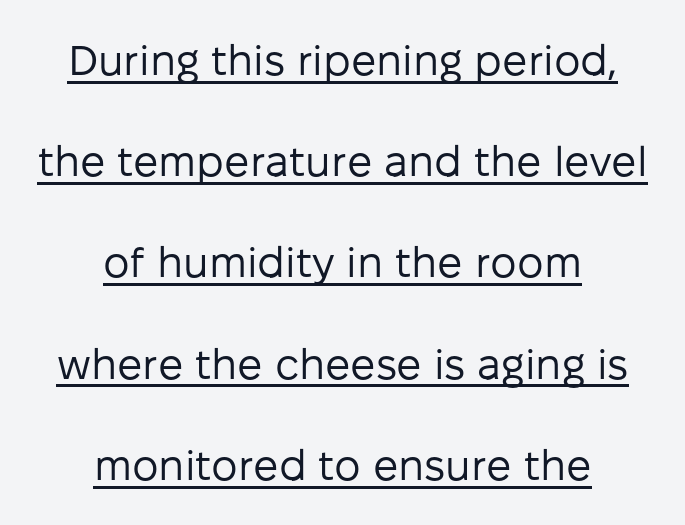
A typesetter would mark this as roman, not italic. Does the leading feel generous? Absolutely, it's lavish. Varying glyph widths throughout — classic text-font behaviour. Letters have the restrained weight of plain body copy at most.
